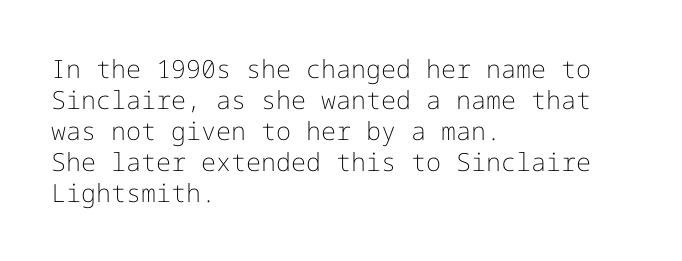
A light-to-regular cut is what we see here. Clear beneath every line of the passage. Vertical strokes here are truly vertical. The passage shown has conventional tracking throughout. Leftover space on each line is placed entirely after the last word.
